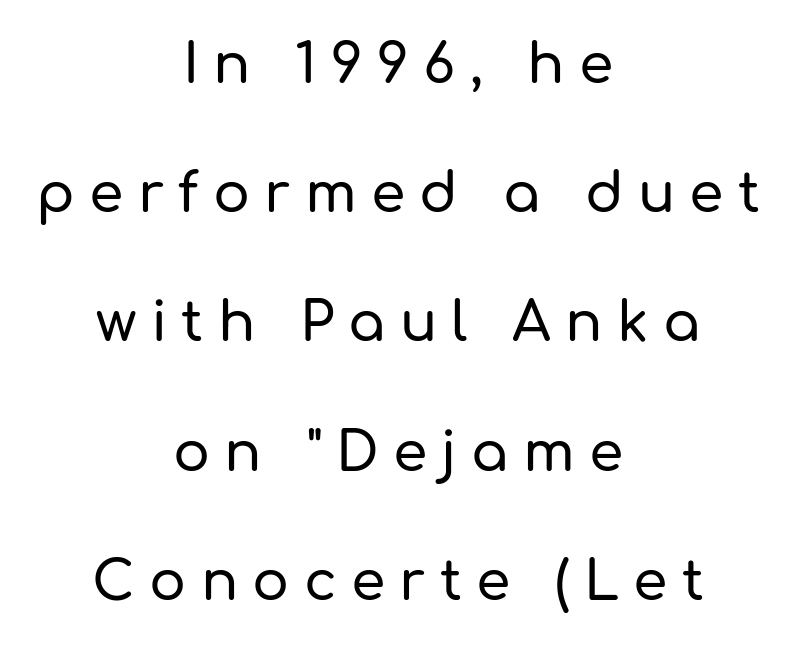
Q: Is the text italic (slanted)? A: No, it is upright.
Q: Is the typeface a serif or a sans-serif typeface? A: Sans-serif.
Q: Is the text underlined? A: No.
Q: How is the paragraph aligned? A: Centered.
Q: Is the spacing between letters normal or unusually wide? A: Unusually wide.
Q: Is the spacing between lines tight, normal or loose? A: Loose.
Q: Width (condensed, normal, or wide)? A: Normal.
Q: Stroke contrast? A: Low.
Q: x-height? A: Medium.
Q: Monospaced? A: No.
